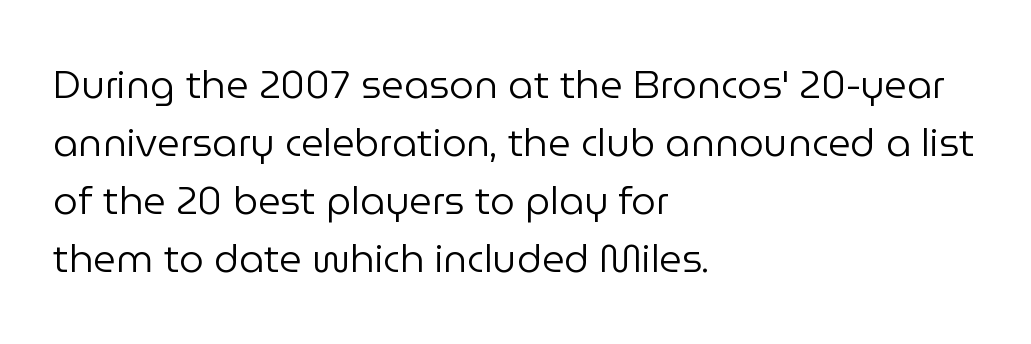
The image shows 39 px regular-weight sans-serif type, upright; set left-aligned, normal line spacing (1.49x), normal letter spacing, not underlined; low stroke contrast and a medium x-height.
